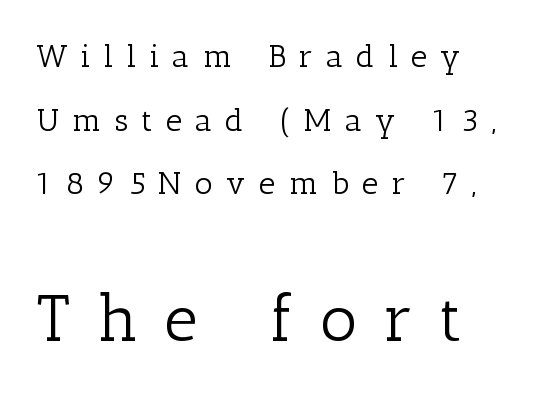
Q: Is the text bold? A: No.
Q: Is the text italic (slanted)? A: No, it is upright.
Q: Is the typeface a serif or a sans-serif typeface? A: Serif.
Q: Is the text underlined? A: No.
Q: How is the paragraph aligned? A: Left-aligned.
Q: Is the spacing between letters normal or unusually wide? A: Unusually wide.
Q: Is the spacing between lines tight, normal or loose? A: Loose.
Q: Which block of text is set in a larger size, the first (top) or the second (bottom)? A: The second (bottom) one.
Q: Width (condensed, normal, or wide)? A: Normal.
Q: Stroke contrast? A: Low.
Q: x-height? A: Medium.
Q: Monospaced? A: No.
